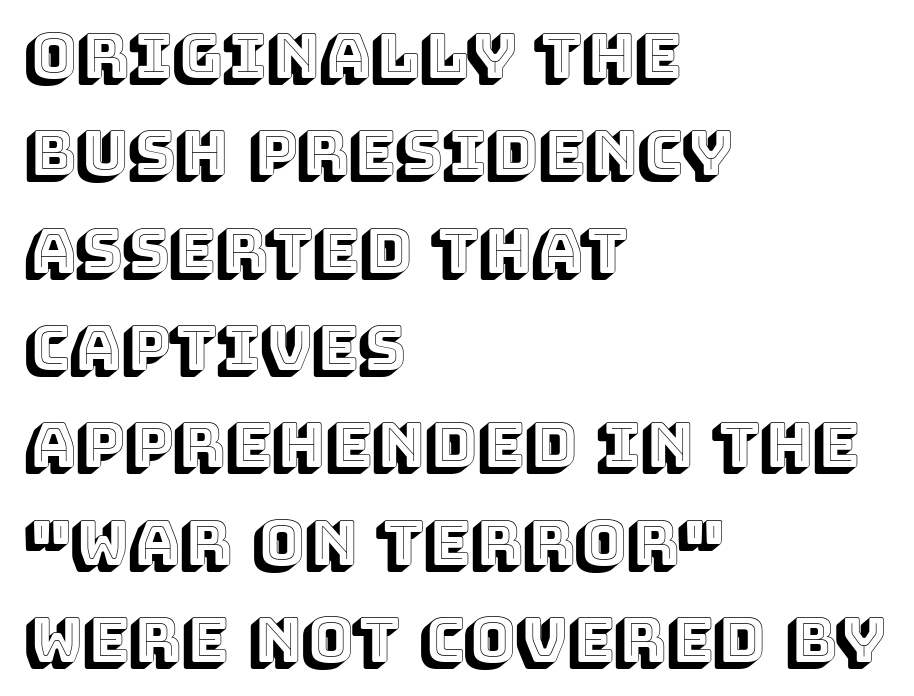
A typesetter would mark this as roman, not italic. You could call the tracking neutral — neither tight nor loose. A normal amount of white space separates one row of letters from the next. The lines in this sample share a left origin and differ only in where they stop.
